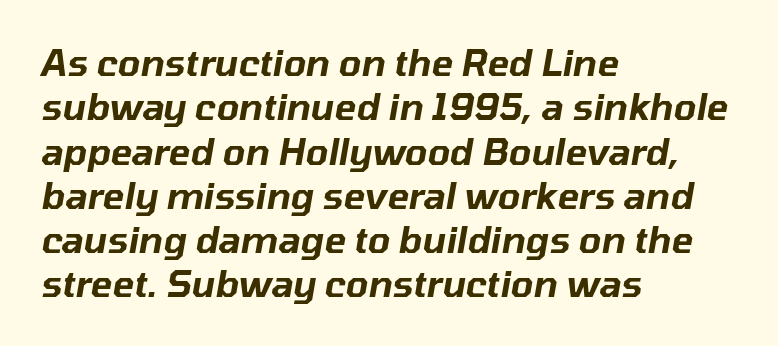
{"italic": "yes", "lean": "right", "slant_degrees": 10, "width": "normal", "stroke_contrast": "low", "x_height": "medium", "monospaced": "no", "underline": "no", "align": "left", "line_spacing_ratio": 1.23, "letter_spacing": "normal", "letter_spacing_em": 0.0, "glyph_px": 36}
